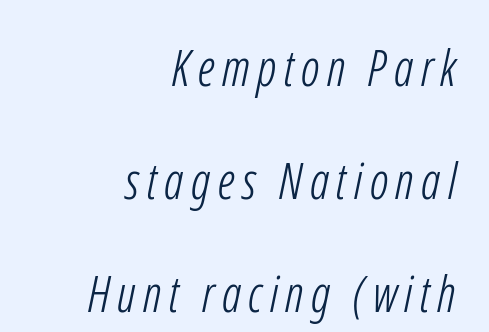
{"serif": "no", "bold": "no", "weight": "light", "width": "condensed", "stroke_contrast": "low", "x_height": "medium", "monospaced": "no", "underline": "no", "align": "right", "line_spacing": "loose", "line_spacing_ratio": 2.31, "glyph_px": 49}
